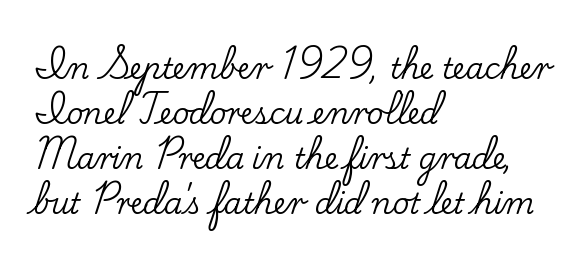
{"serif": "yes", "width": "normal", "stroke_contrast": "low", "x_height": "small", "monospaced": "no", "underline": "no", "align": "left", "line_spacing": "normal", "line_spacing_ratio": 1.55, "letter_spacing": "normal", "letter_spacing_em": 0.0, "glyph_px": 29}
